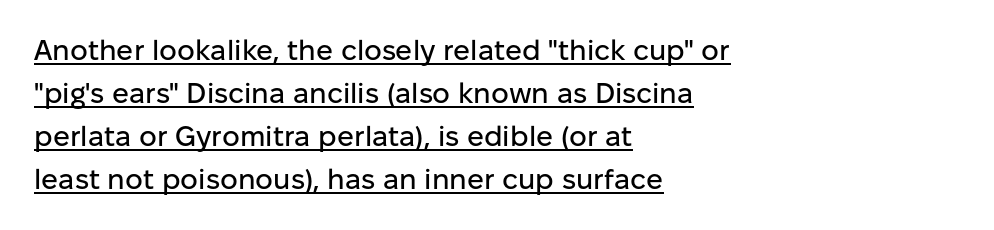
{"serif": "no", "italic": "no", "width": "normal", "stroke_contrast": "low", "x_height": "medium", "monospaced": "no", "underline": "yes", "align": "left", "line_spacing": "normal", "line_spacing_ratio": 1.54, "letter_spacing": "normal", "letter_spacing_em": 0.0, "glyph_px": 28}
